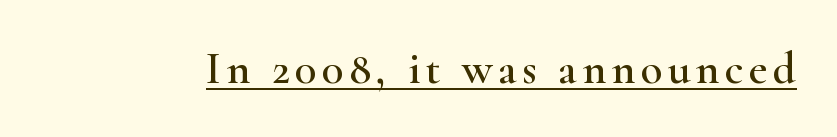
Decoration check: the copy is underlined. Do the characters align in a grid? No, the font is proportional. In terms of posture, this sample is upright. A serif font was chosen for this passage.
